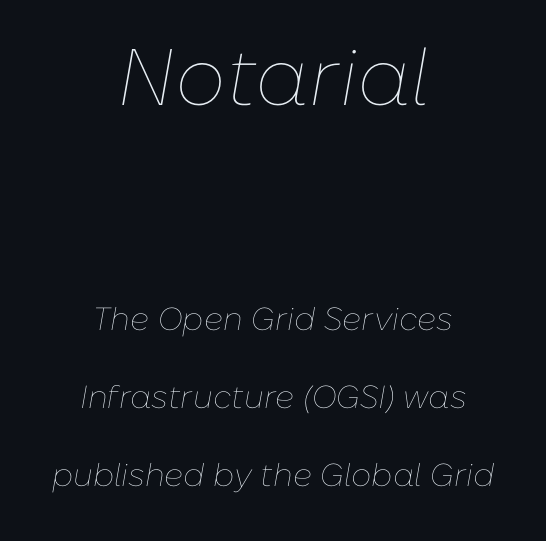
The image shows 80 px thin type, italic (leaning right); set centered, loose line spacing (2.44x), normal letter spacing, not underlined; the first (top) block is 2.5x larger; low stroke contrast and a medium x-height.
